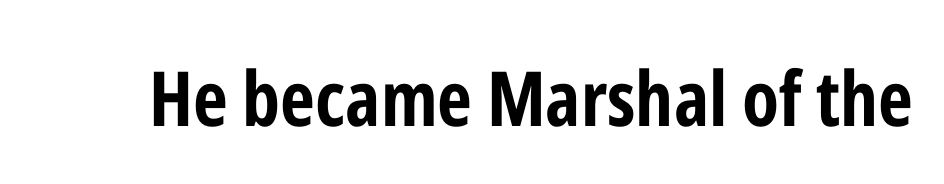
{"serif": "no", "italic": "no", "bold": "yes", "weight": "bold", "width": "condensed", "stroke_contrast": "low", "x_height": "medium", "monospaced": "no", "underline": "no", "letter_spacing": "normal", "letter_spacing_em": 0.0, "glyph_px": 76}
